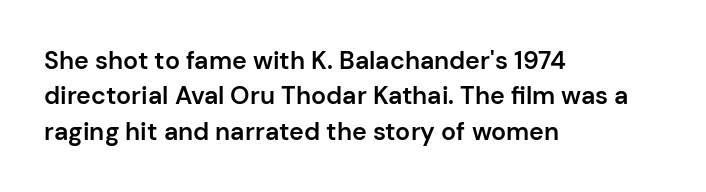
Every letter is mildly thick-stroked: semibold rather than bold. The passage is arranged the way most books set body copy — flush left. The axis of the letterforms is exactly vertical. The rendering uses a moderate line-height, typical for paragraphs.
